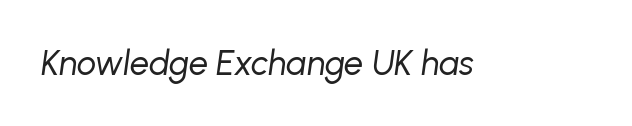
Q: Is the text bold? A: No.
Q: Is the text italic (slanted)? A: Yes, it leans right by about 8 degrees.
Q: Is the text underlined? A: No.
Q: Is the spacing between letters normal or unusually wide? A: Normal.
Q: Width (condensed, normal, or wide)? A: Normal.
Q: Stroke contrast? A: Low.
Q: x-height? A: Medium.
Q: Monospaced? A: No.
